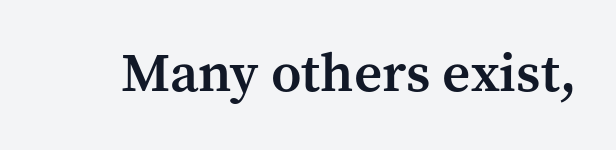
The image shows 55 px semibold serif type, upright; set normal letter spacing, not underlined; medium stroke contrast and a medium x-height.
